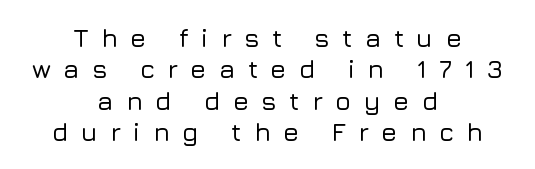
The image shows 26 px text type, upright; set centered, line spacing 1.21x, unusually wide letter spacing (+0.48 em), not underlined.
